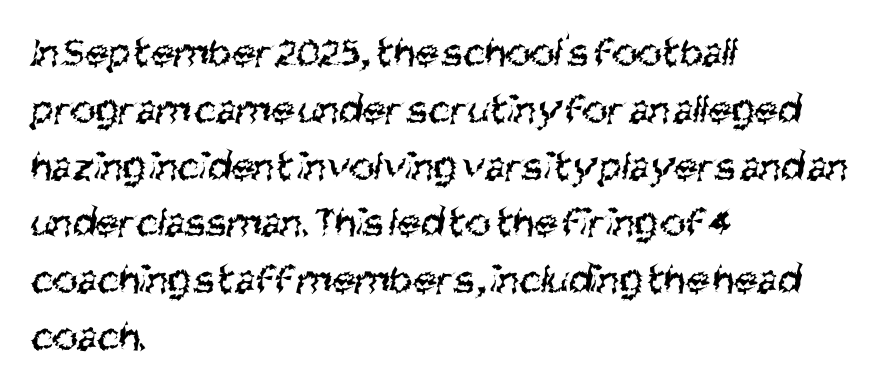
Q: Is the text bold? A: No.
Q: Is the typeface a serif or a sans-serif typeface? A: Sans-serif.
Q: Is the text underlined? A: No.
Q: How is the paragraph aligned? A: Left-aligned.
Q: Is the spacing between letters normal or unusually wide? A: Normal.
Q: Is the spacing between lines tight, normal or loose? A: Normal.
Q: Width (condensed, normal, or wide)? A: Condensed.
Q: Stroke contrast? A: Medium.
Q: x-height? A: Large.
Q: Monospaced? A: No.
